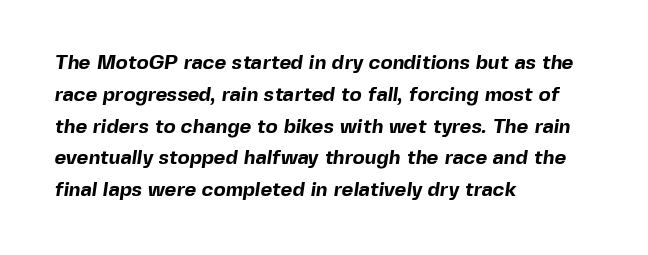
Students, this is bold: see how much ink each stroke carries. The letterforms sit shoulder to shoulder at normal distance. Does the copy run flush right? No — it runs flush left. Bare-footed words on every line.
